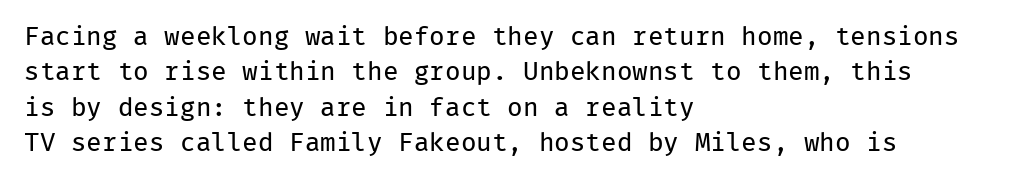
The image shows 26 px text type, upright; set left-aligned, normal line spacing (1.36x), normal letter spacing, not underlined.
